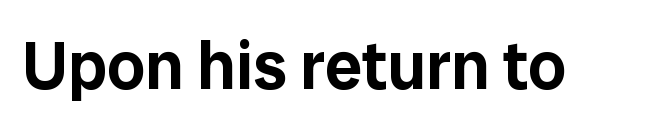
{"serif": "no", "italic": "no", "width": "normal", "stroke_contrast": "low", "x_height": "medium", "monospaced": "no", "underline": "no", "letter_spacing": "normal", "letter_spacing_em": 0.0, "glyph_px": 67}
